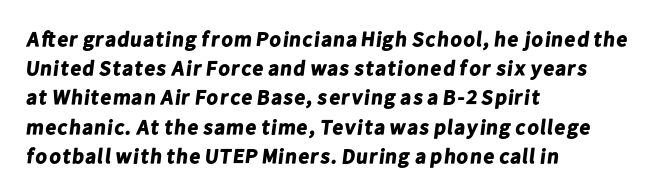
Set as a true bold cut, around the 700 mark. How would I describe the line gaps? Plain and ordinary. The lines are quadded left. Descenders hang freely into open space. Characters follow at the spacing the type designer built in.
